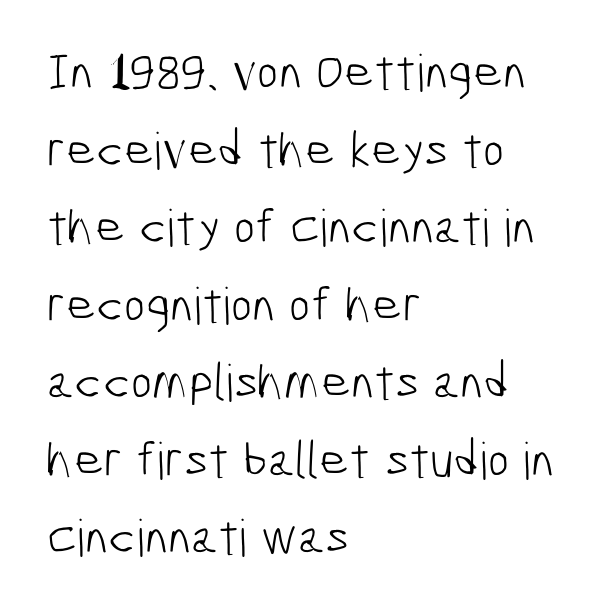
The image shows 51 px light, condensed sans-serif type; set left-aligned, normal line spacing (1.52x), normal letter spacing, not underlined; low stroke contrast and a medium x-height.
